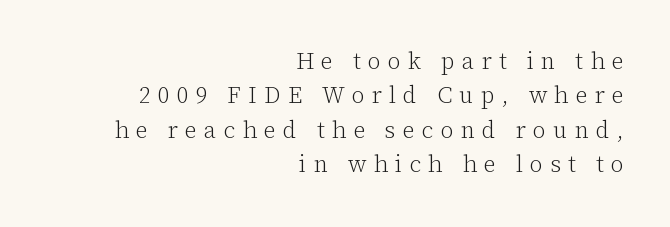
Q: Is the text bold? A: No.
Q: Is the text italic (slanted)? A: No, it is upright.
Q: Is the text underlined? A: No.
Q: How is the paragraph aligned? A: Right-aligned.
Q: Is the spacing between letters normal or unusually wide? A: Unusually wide.
Q: Is the spacing between lines tight, normal or loose? A: Normal.
